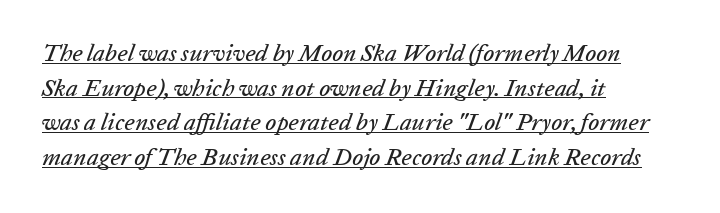
{"italic": "yes", "lean": "right", "slant_degrees": 20, "underline": "yes", "align": "left", "line_spacing": "normal", "line_spacing_ratio": 1.44, "letter_spacing": "normal", "letter_spacing_em": 0.0, "glyph_px": 24}
